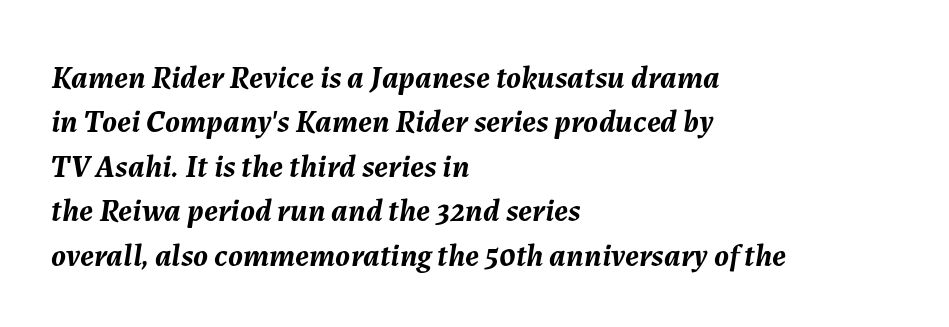
The letterforms sit shoulder to shoulder at normal distance. The rows are spaced the way most documents space them. Each line starts at the same left margin while the right side varies. How heavy is the stroke? Heavy — this is a bold. Descender tails drop into unmarked territory. These lines are rendered in a variable-pitch font.
